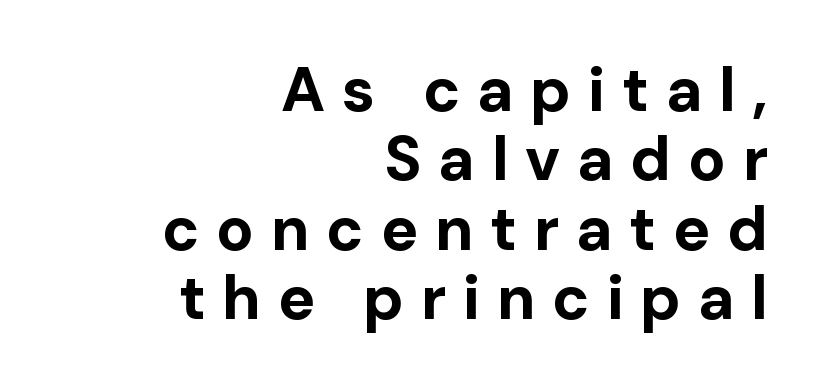
{"serif": "no", "italic": "no", "bold": "yes", "weight": "bold", "width": "normal", "stroke_contrast": "low", "x_height": "medium", "monospaced": "no", "underline": "no", "align": "right", "line_spacing": "tight", "line_spacing_ratio": 1.12, "letter_spacing": "wide", "letter_spacing_em": 0.27, "glyph_px": 62}
